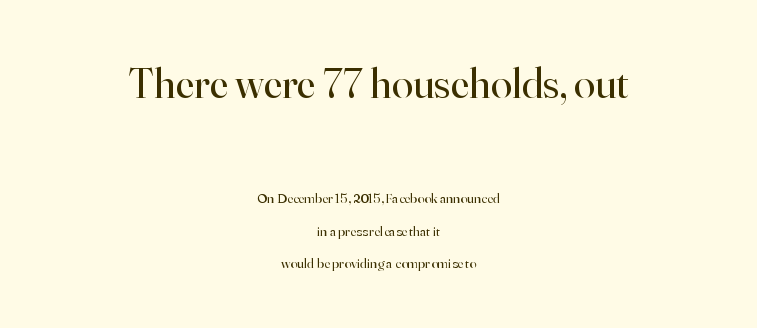
The image shows 43 px regular-weight serif type, upright; set centered, loose line spacing (2.32x), normal letter spacing, not underlined; the first (top) block is 3.07x larger; high stroke contrast and a small x-height.
